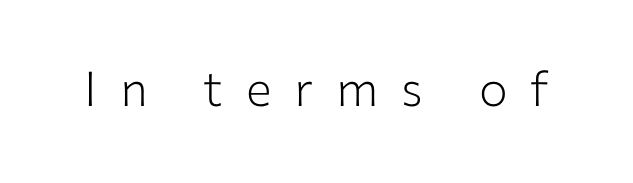
Q: Is the text bold? A: No.
Q: Is the text italic (slanted)? A: No, it is upright.
Q: Is the typeface a serif or a sans-serif typeface? A: Sans-serif.
Q: Is the text underlined? A: No.
Q: Is the spacing between letters normal or unusually wide? A: Unusually wide.
Q: Width (condensed, normal, or wide)? A: Normal.
Q: Stroke contrast? A: Low.
Q: x-height? A: Medium.
Q: Monospaced? A: No.
